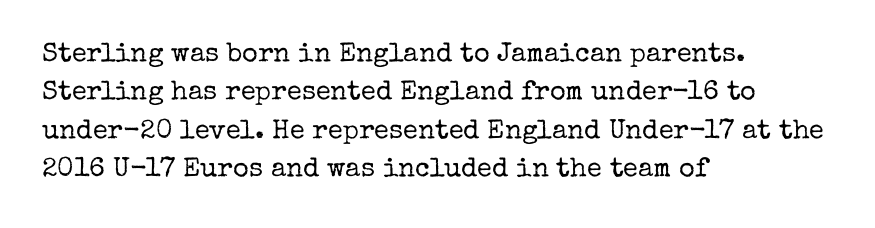
Every row of glyphs begins at an identical x-position on the left. A roman cut, with each character standing at attention. Does the leading feel generous? No, just average. The tracking reads as untouched default to a designer's eye.
